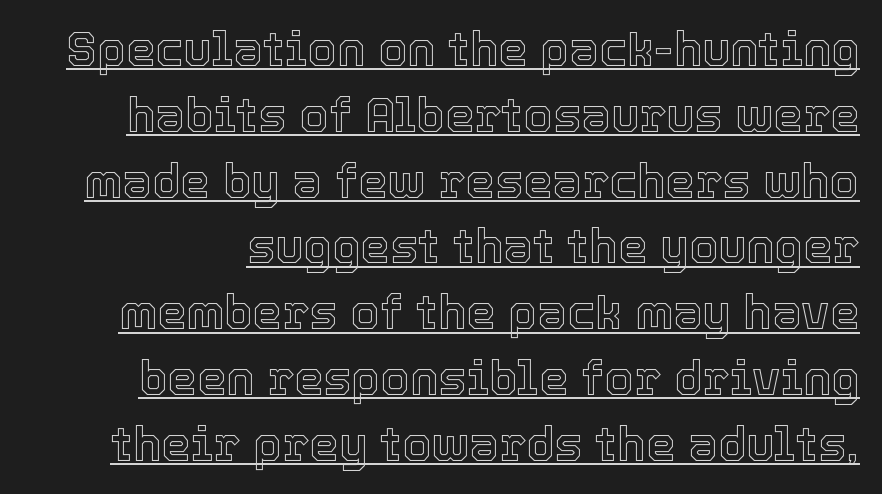
{"italic": "no", "width": "normal", "x_height": "medium", "monospaced": "no", "underline": "yes", "line_spacing": "normal", "line_spacing_ratio": 1.4, "letter_spacing": "normal", "letter_spacing_em": 0.0, "glyph_px": 47}
